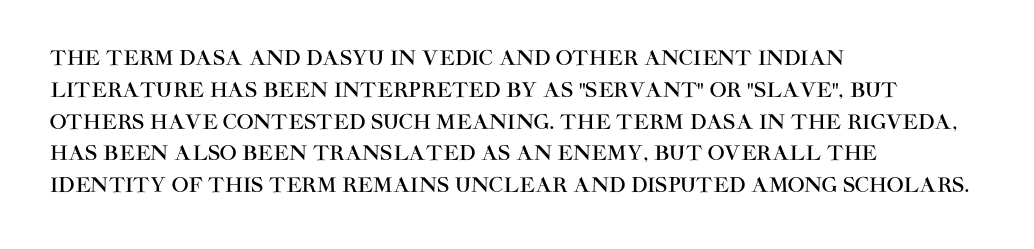
{"italic": "no", "underline": "no", "align": "left", "line_spacing": "normal", "line_spacing_ratio": 1.59, "letter_spacing": "normal", "letter_spacing_em": 0.0, "glyph_px": 20}
